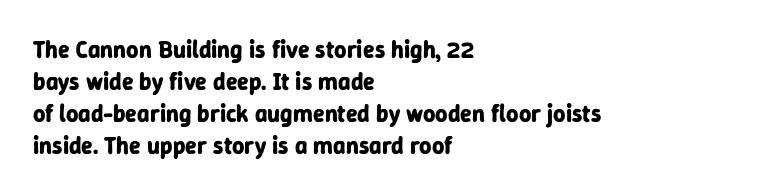
Q: Is the text bold? A: Yes.
Q: Is the text italic (slanted)? A: No, it is upright.
Q: Is the text underlined? A: No.
Q: How is the paragraph aligned? A: Left-aligned.
Q: Is the spacing between letters normal or unusually wide? A: Normal.
Q: Is the spacing between lines tight, normal or loose? A: Normal.
